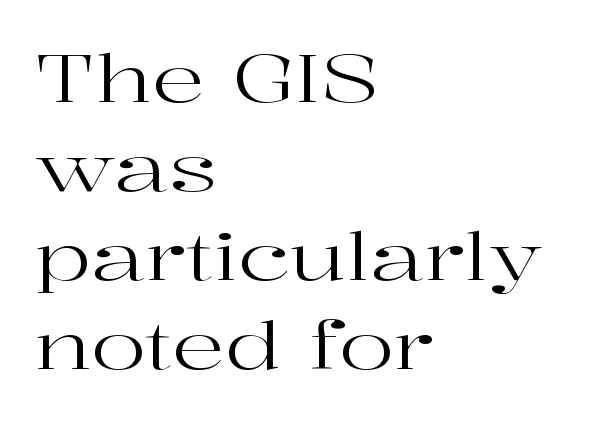
Q: Is the text bold? A: No.
Q: Is the text italic (slanted)? A: No, it is upright.
Q: Is the typeface a serif or a sans-serif typeface? A: Serif.
Q: Is the text underlined? A: No.
Q: How is the paragraph aligned? A: Left-aligned.
Q: Is the spacing between letters normal or unusually wide? A: Normal.
Q: Is the spacing between lines tight, normal or loose? A: Normal.
Q: Width (condensed, normal, or wide)? A: Wide.
Q: Stroke contrast? A: High.
Q: x-height? A: Medium.
Q: Monospaced? A: No.
